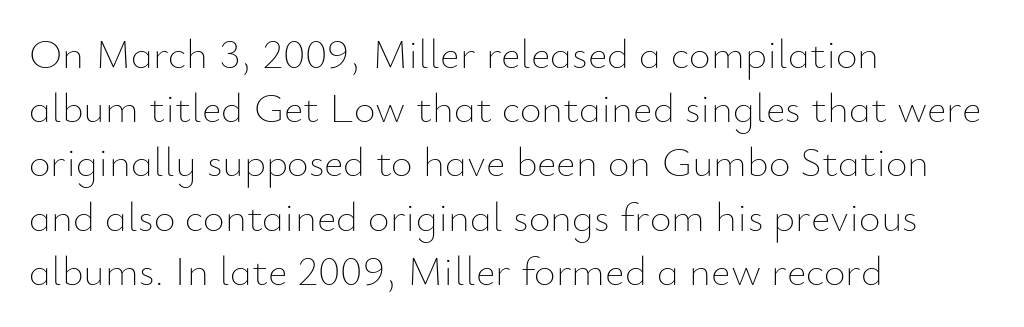
The image shows 42 px thin type, upright; set left-aligned, normal line spacing (1.29x), normal letter spacing, not underlined; low stroke contrast and a small x-height.
